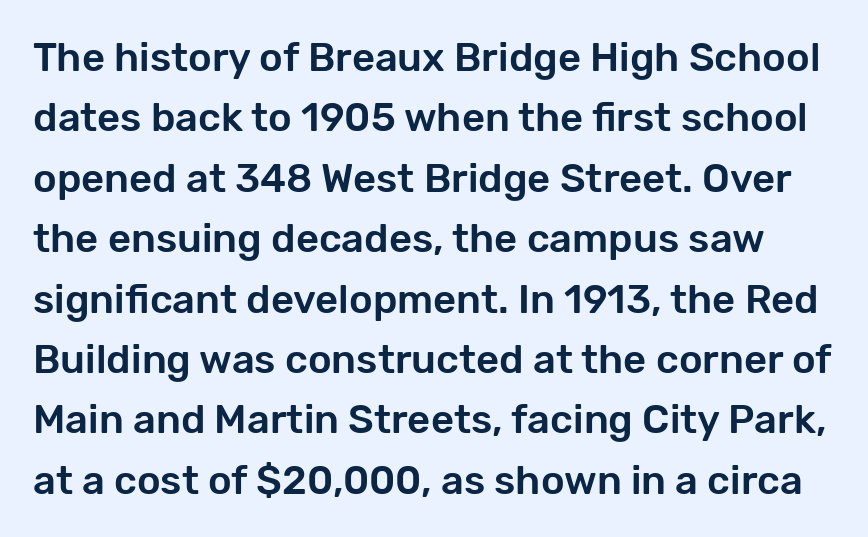
The image shows 40 px sans-serif type, upright; set normal line spacing (1.51x), normal letter spacing, not underlined; low stroke contrast and a medium x-height.
